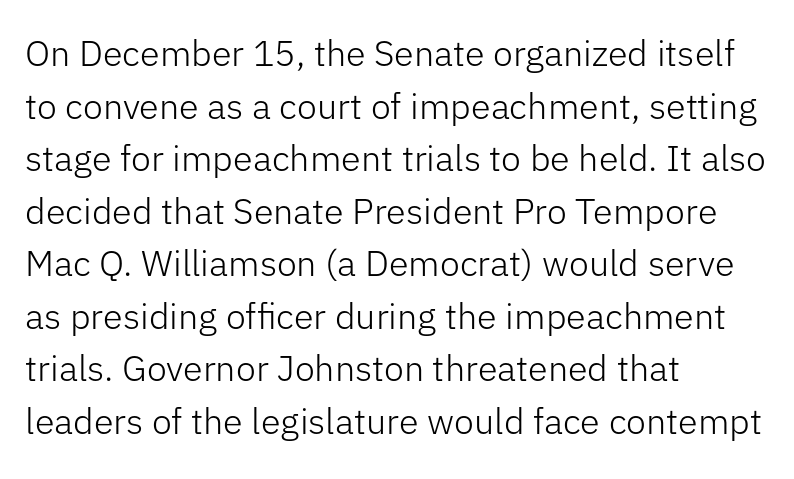
The image shows 36 px light sans-serif type, upright; set left-aligned, normal line spacing (1.46x), normal letter spacing, not underlined; low stroke contrast and a medium x-height.
